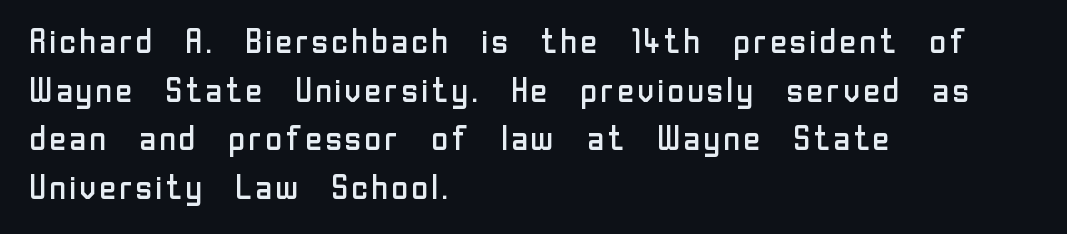
{"serif": "no", "italic": "no", "bold": "no", "weight": "regular", "width": "normal", "stroke_contrast": "low", "x_height": "medium", "monospaced": "no", "underline": "no", "align": "left", "line_spacing": "normal", "line_spacing_ratio": 1.43, "letter_spacing": "normal", "letter_spacing_em": 0.0, "glyph_px": 34}
